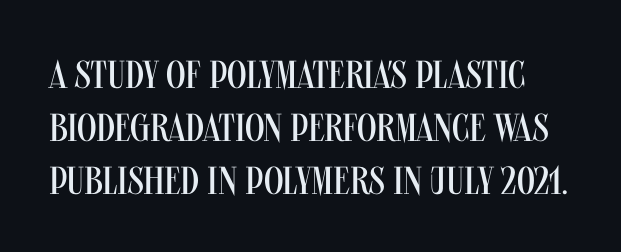
Unbolded letterforms with no extra heft. The string is rendered with underlining switched off. This rendering employs a face without finishing strokes, i.e., a sans-serif. These lines are rendered in a variable-pitch font. The lettering stays uniformly vertical, giving the passage a roman look. Letter spacing: default.
